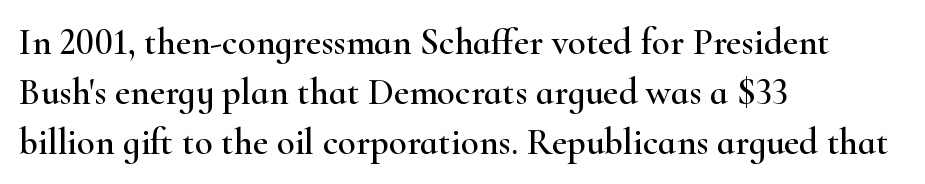
The glyphs in this specimen are seriffed. Typeset ragged right — the left edge is the straight one. Is the letter spacing exaggerated? No — it looks like the ordinary default. Do the characters align in a grid? No, the font is proportional. Regular leading.
